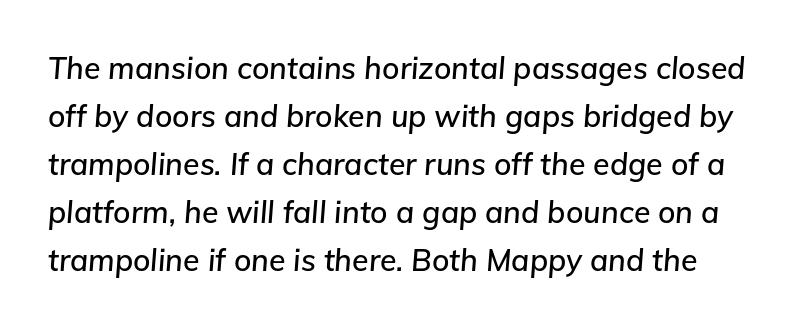
{"italic": "yes", "lean": "right", "slant_degrees": 5, "width": "normal", "stroke_contrast": "low", "x_height": "medium", "monospaced": "no", "underline": "no", "line_spacing": "normal", "line_spacing_ratio": 1.6, "letter_spacing": "normal", "letter_spacing_em": 0.0, "glyph_px": 30}
